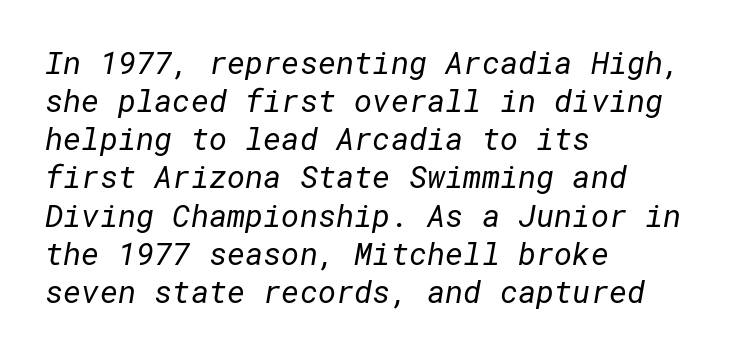
The image shows 31 px regular-weight sans-serif type; set left-aligned, line spacing 1.23x, normal letter spacing, not underlined; low stroke contrast and a medium x-height.
